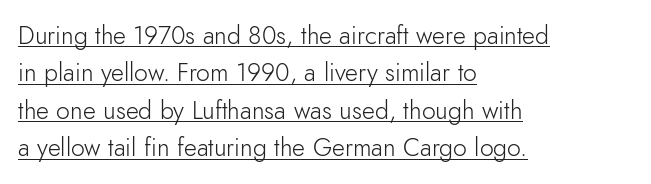
Q: Is the text bold? A: No.
Q: Is the text italic (slanted)? A: No, it is upright.
Q: Is the text underlined? A: Yes.
Q: How is the paragraph aligned? A: Left-aligned.
Q: Is the spacing between letters normal or unusually wide? A: Normal.
Q: Is the spacing between lines tight, normal or loose? A: Normal.
